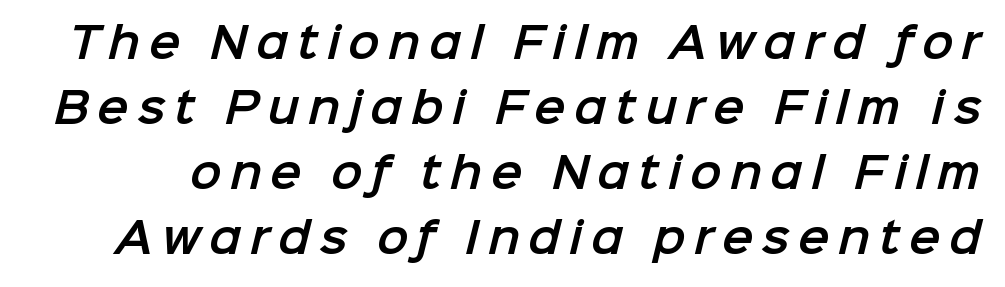
Q: Is the typeface a serif or a sans-serif typeface? A: Sans-serif.
Q: Is the text underlined? A: No.
Q: Is the spacing between letters normal or unusually wide? A: Unusually wide.
Q: Is the spacing between lines tight, normal or loose? A: Normal.
Q: Width (condensed, normal, or wide)? A: Normal.
Q: Stroke contrast? A: Low.
Q: x-height? A: Medium.
Q: Monospaced? A: No.
